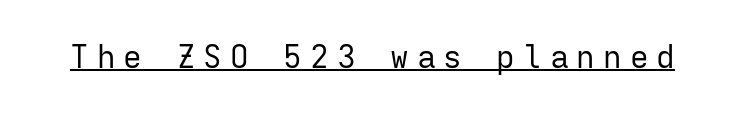
Ink coverage per letter is moderate at most. This rendering widens character spacing well past its baseline value. The rendering uses typewriter-style spacing with identical character cells. Like a heading marked for emphasis, these lines bear an underscore. Italic? Not at all — the glyphs are vertical. Look at the bottom of the vertical strokes: they stop flat, with no serifs.
